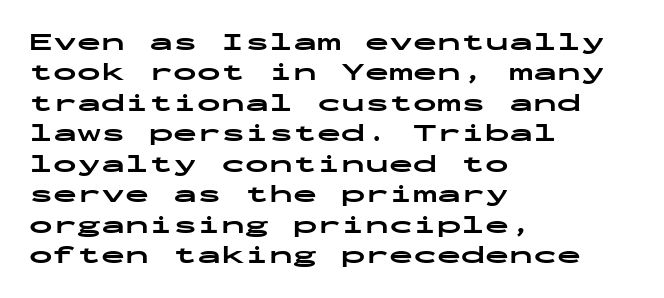
The image shows 24 px bold type, upright; set left-aligned, normal line spacing (1.27x), normal letter spacing, not underlined.
